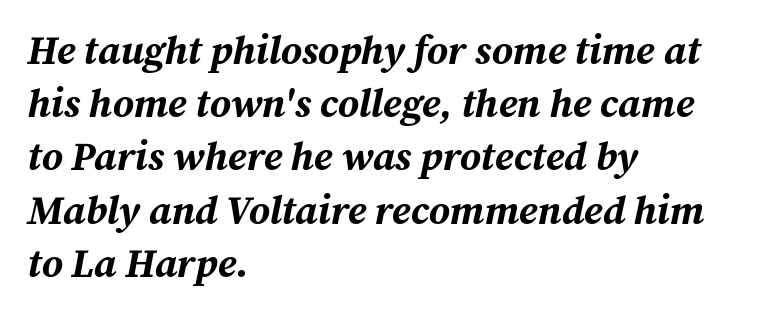
{"italic": "yes", "lean": "right", "slant_degrees": 12, "bold": "yes", "weight": "bold", "width": "normal", "stroke_contrast": "medium", "x_height": "medium", "monospaced": "no", "underline": "no", "align": "left", "line_spacing": "normal", "line_spacing_ratio": 1.33, "letter_spacing": "normal", "letter_spacing_em": 0.0, "glyph_px": 40}
